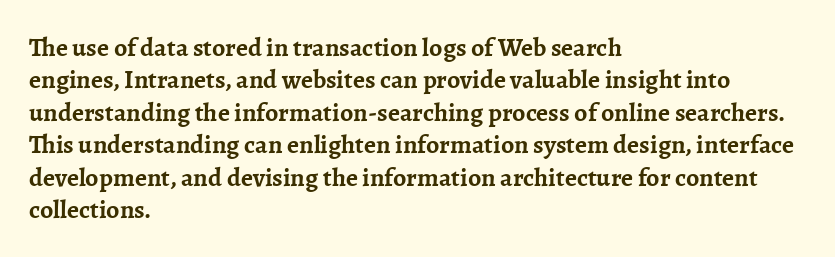
Q: Is the text bold? A: Yes.
Q: Is the text italic (slanted)? A: No, it is upright.
Q: Is the text underlined? A: No.
Q: How is the paragraph aligned? A: Left-aligned.
Q: Is the spacing between letters normal or unusually wide? A: Normal.
Q: Is the spacing between lines tight, normal or loose? A: Normal.
